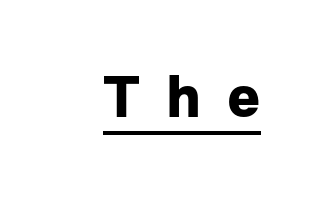
Q: Is the text bold? A: Yes.
Q: Is the text italic (slanted)? A: No, it is upright.
Q: Is the typeface a serif or a sans-serif typeface? A: Sans-serif.
Q: Is the text underlined? A: Yes.
Q: How is the paragraph aligned? A: Right-aligned.
Q: Is the spacing between letters normal or unusually wide? A: Unusually wide.
Q: Width (condensed, normal, or wide)? A: Normal.
Q: Stroke contrast? A: Low.
Q: x-height? A: Medium.
Q: Monospaced? A: No.
